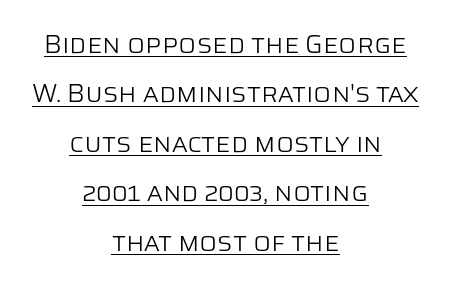
{"italic": "no", "bold": "no", "underline": "yes", "align": "center", "line_spacing": "loose", "line_spacing_ratio": 1.9, "letter_spacing": "normal", "letter_spacing_em": 0.0, "glyph_px": 26}
